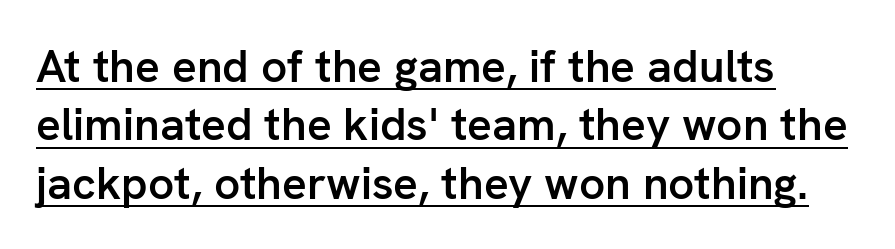
The setting favours the left margin, as ordinary paragraphs usually do. Think of a printed novel: that variable character pitch is what you see here. Is the type bold? Partly — it's a semibold, heavier than regular but not fully bold. The passage shown is typeset with a sans-serif family. Summary of vertical rhythm: regular, with standard interline spacing.
